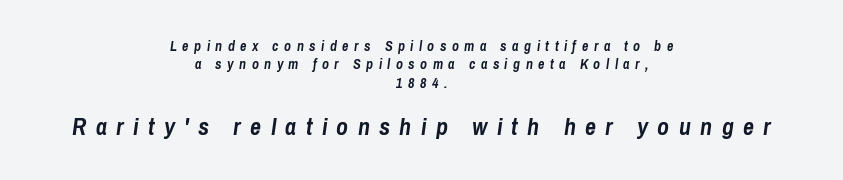
The line texture is sparse and dotted thanks to wide tracking. The strip under each line holds only bare page. The composition opens small and finishes big. This sample is center-justified, so both line endings float freely. Does the weight exceed regular? Yes, all the way to bold.
